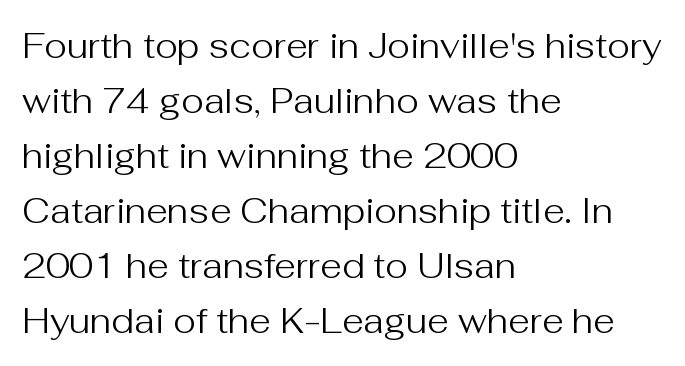
{"serif": "no", "italic": "no", "bold": "no", "weight": "regular", "width": "normal", "stroke_contrast": "medium", "x_height": "medium", "monospaced": "no", "underline": "no", "align": "left", "line_spacing": "normal", "line_spacing_ratio": 1.57, "letter_spacing": "normal", "letter_spacing_em": 0.0, "glyph_px": 35}
